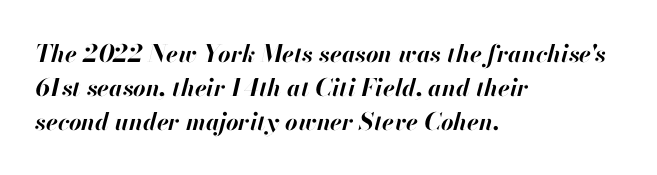
Q: Is the text bold? A: Yes.
Q: Is the text italic (slanted)? A: Yes, it leans right by about 13 degrees.
Q: Is the text underlined? A: No.
Q: How is the paragraph aligned? A: Left-aligned.
Q: Is the spacing between letters normal or unusually wide? A: Normal.
Q: Is the spacing between lines tight, normal or loose? A: Normal.
